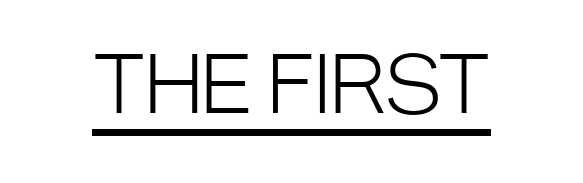
Words appear dense and cohesive because spacing is normal. Serif or sans? Sans — the stroke terminals are bare. On a weight scale, this lands at 450 or below. Characters remain perfectly vertical along every line. Caption: lettering with a line underneath.
